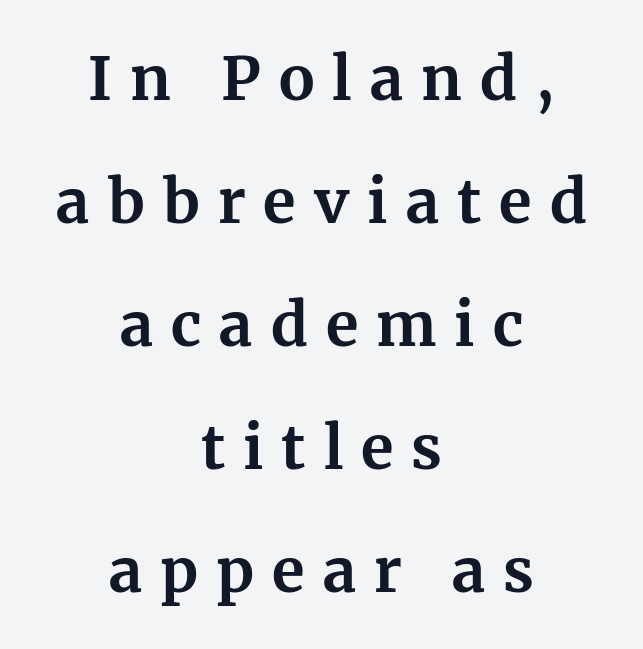
The image shows 60 px bold serif type, upright; set centered, loose line spacing (2.05x), unusually wide letter spacing (+0.3 em), not underlined; medium stroke contrast and a medium x-height.
